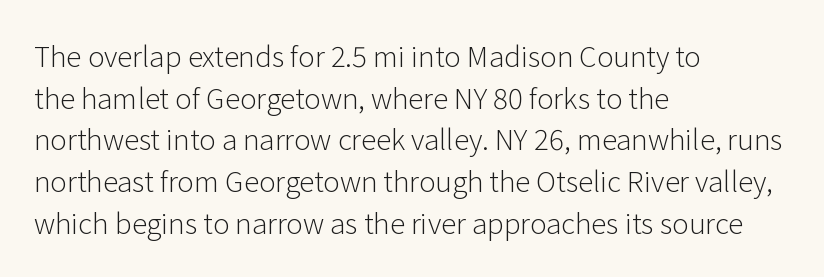
The image shows 28 px light sans-serif type, upright; set left-aligned, normal line spacing (1.49x), normal letter spacing, not underlined; low stroke contrast and a medium x-height.
